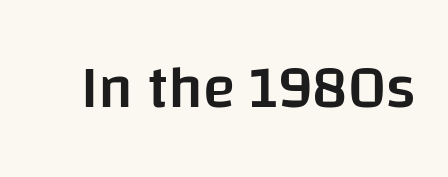
{"serif": "no", "italic": "no", "bold": "semi", "weight": "semibold", "width": "normal", "stroke_contrast": "low", "x_height": "large", "monospaced": "no", "underline": "no", "letter_spacing": "normal", "letter_spacing_em": 0.0, "glyph_px": 60}
